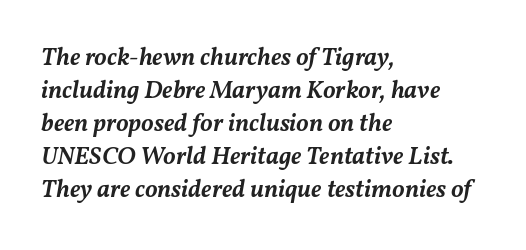
{"italic": "yes", "lean": "right", "slant_degrees": 11, "bold": "semi", "underline": "no", "align": "left", "line_spacing": "normal", "line_spacing_ratio": 1.32, "letter_spacing": "normal", "letter_spacing_em": 0.0, "glyph_px": 25}
